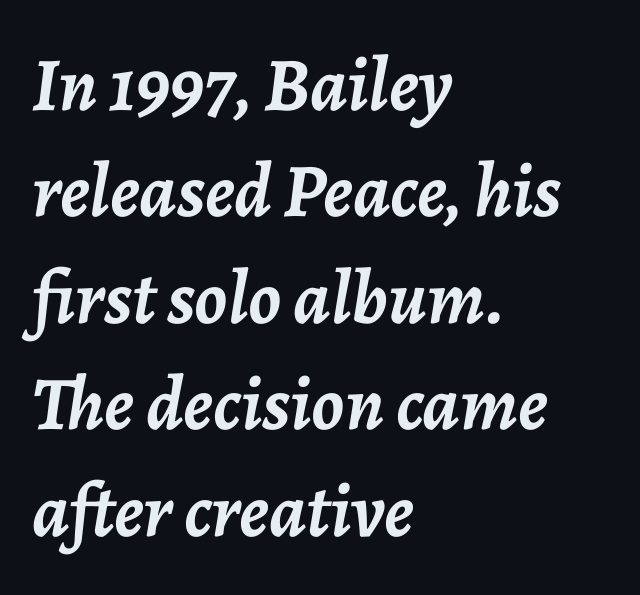
A classic flush-left, rag-right setting is used for this passage. Honestly, the row spacing looks completely unremarkable. Style check: oblique. Quick note: underline off. Look at the stroke-to-counter ratio: heavy, a bold. These lines are rendered in a variable-pitch font.
